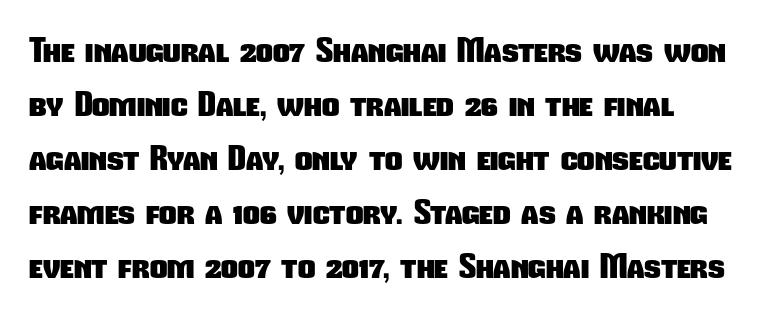
Q: Is the text bold? A: Yes.
Q: Is the typeface a serif or a sans-serif typeface? A: Sans-serif.
Q: Is the text underlined? A: No.
Q: How is the paragraph aligned? A: Left-aligned.
Q: Is the spacing between letters normal or unusually wide? A: Normal.
Q: Is the spacing between lines tight, normal or loose? A: Normal.
Q: Width (condensed, normal, or wide)? A: Condensed.
Q: Stroke contrast? A: Low.
Q: x-height? A: Medium.
Q: Monospaced? A: No.
